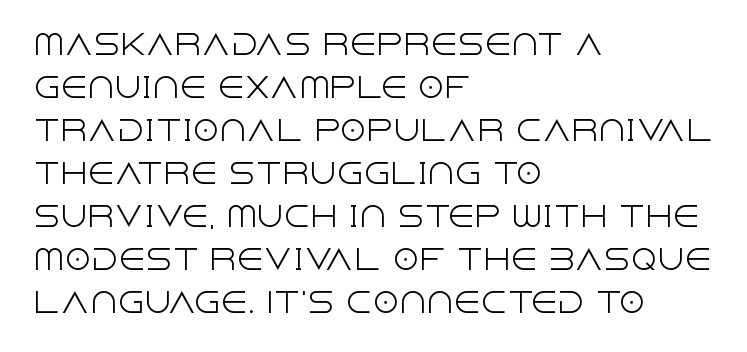
Q: Is the text bold? A: No.
Q: Is the text italic (slanted)? A: No, it is upright.
Q: Is the text underlined? A: No.
Q: How is the paragraph aligned? A: Left-aligned.
Q: Is the spacing between letters normal or unusually wide? A: Normal.
Q: Is the spacing between lines tight, normal or loose? A: Normal.
